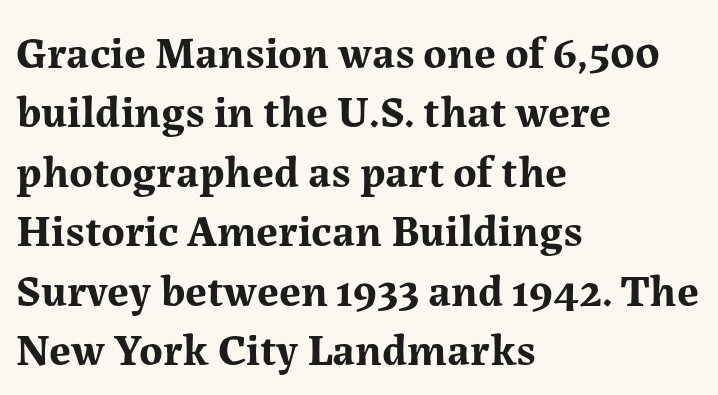
The image shows 45 px bold serif type, upright; set left-aligned, normal line spacing (1.32x), normal letter spacing, not underlined; medium stroke contrast and a medium x-height.
